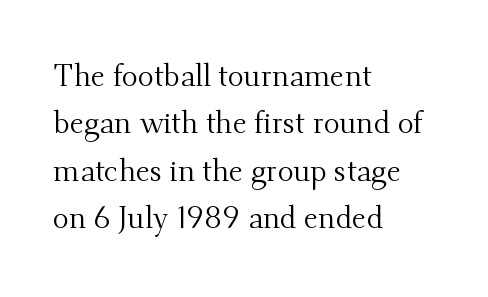
{"serif": "yes", "italic": "no", "bold": "no", "weight": "regular", "width": "normal", "stroke_contrast": "medium", "x_height": "small", "monospaced": "no", "underline": "no", "align": "left", "line_spacing": "normal", "line_spacing_ratio": 1.58, "letter_spacing": "normal", "letter_spacing_em": 0.0, "glyph_px": 30}
